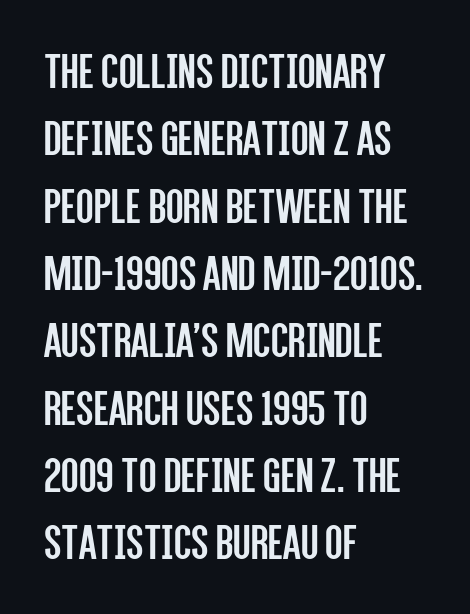
To sum up the face: it is a sans, with no serifs. Normally led — the rows are evenly, conventionally spaced. The cut favours lightness, reaching ordinary text weight at its darkest. The paragraph has a hard left edge and a soft right edge.
